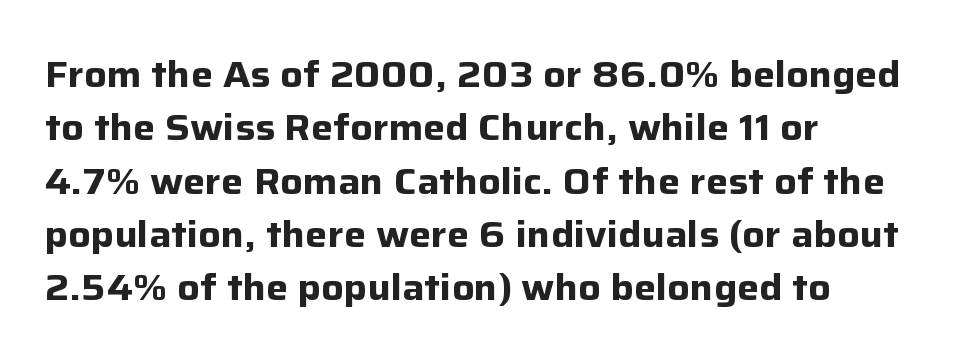
Q: Is the text bold? A: Yes.
Q: Is the text italic (slanted)? A: No, it is upright.
Q: Is the typeface a serif or a sans-serif typeface? A: Sans-serif.
Q: Is the text underlined? A: No.
Q: How is the paragraph aligned? A: Left-aligned.
Q: Is the spacing between letters normal or unusually wide? A: Normal.
Q: Is the spacing between lines tight, normal or loose? A: Normal.
Q: Width (condensed, normal, or wide)? A: Normal.
Q: Stroke contrast? A: Low.
Q: x-height? A: Medium.
Q: Monospaced? A: No.
